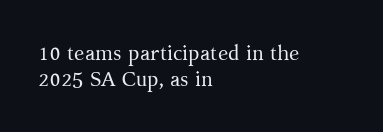
Q: Is the text bold? A: No.
Q: Is the text italic (slanted)? A: No, it is upright.
Q: Is the text underlined? A: No.
Q: How is the paragraph aligned? A: Left-aligned.
Q: Is the spacing between letters normal or unusually wide? A: Normal.
